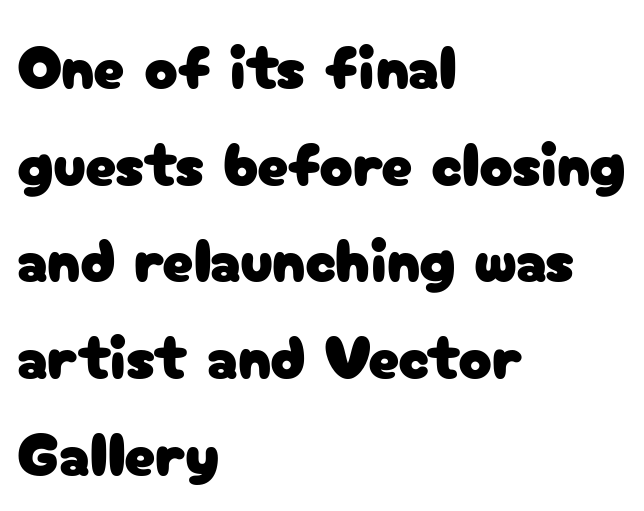
{"serif": "no", "italic": "no", "width": "normal", "stroke_contrast": "low", "x_height": "medium", "monospaced": "no", "underline": "no", "align": "left", "line_spacing": "normal", "line_spacing_ratio": 1.56, "letter_spacing": "normal", "letter_spacing_em": 0.0, "glyph_px": 62}
